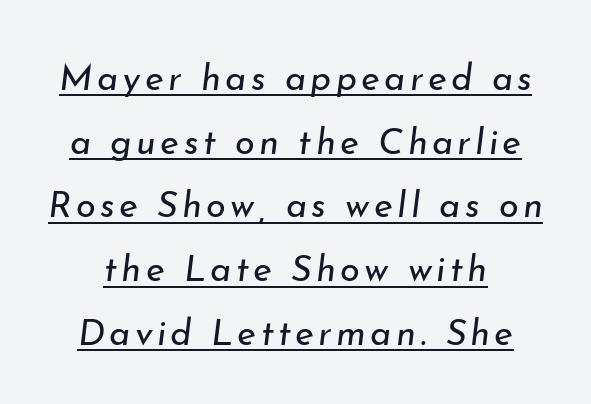
{"italic": "yes", "lean": "right", "slant_degrees": 7, "bold": "no", "weight": "regular", "width": "normal", "stroke_contrast": "low", "x_height": "small", "monospaced": "no", "underline": "yes", "line_spacing_ratio": 1.77, "glyph_px": 36}
